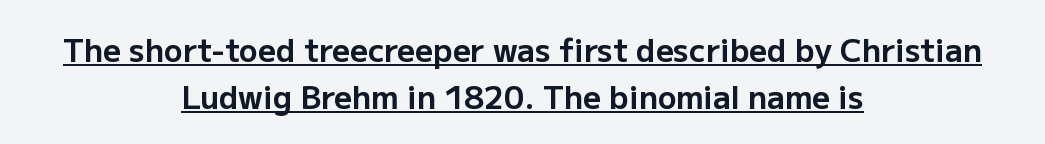
Q: Is the text bold? A: Yes.
Q: Is the text italic (slanted)? A: No, it is upright.
Q: Is the typeface a serif or a sans-serif typeface? A: Sans-serif.
Q: Is the text underlined? A: Yes.
Q: How is the paragraph aligned? A: Centered.
Q: Is the spacing between letters normal or unusually wide? A: Normal.
Q: Is the spacing between lines tight, normal or loose? A: Normal.
Q: Width (condensed, normal, or wide)? A: Normal.
Q: Stroke contrast? A: Low.
Q: x-height? A: Medium.
Q: Monospaced? A: No.
